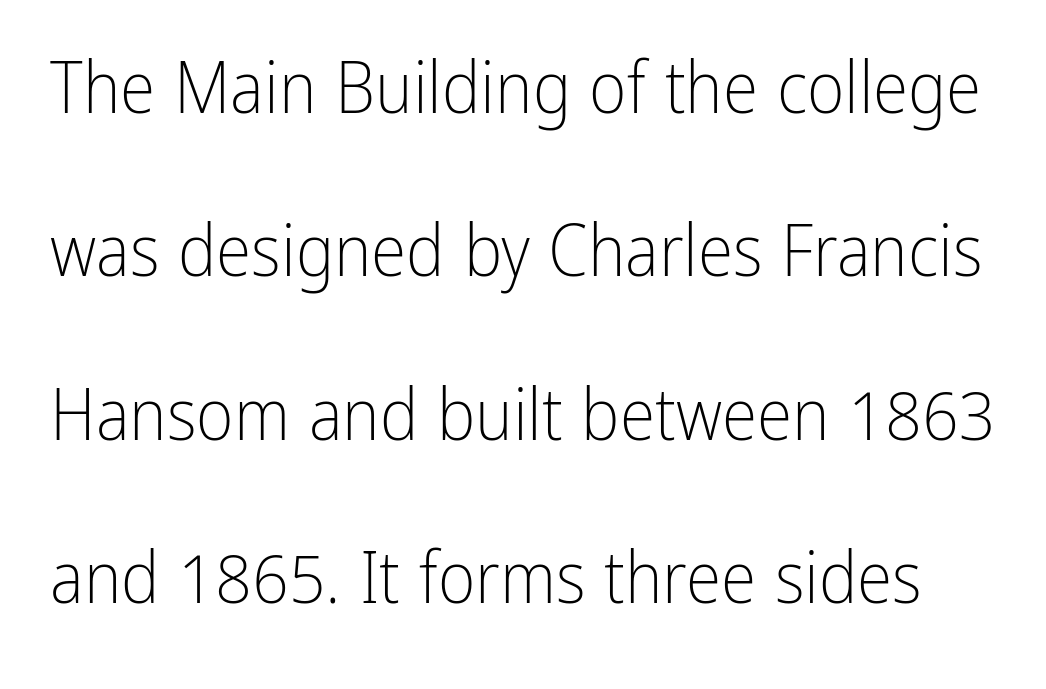
The image shows 72 px light, condensed sans-serif type, upright; set loose line spacing (2.27x), normal letter spacing, not underlined; low stroke contrast and a medium x-height.
